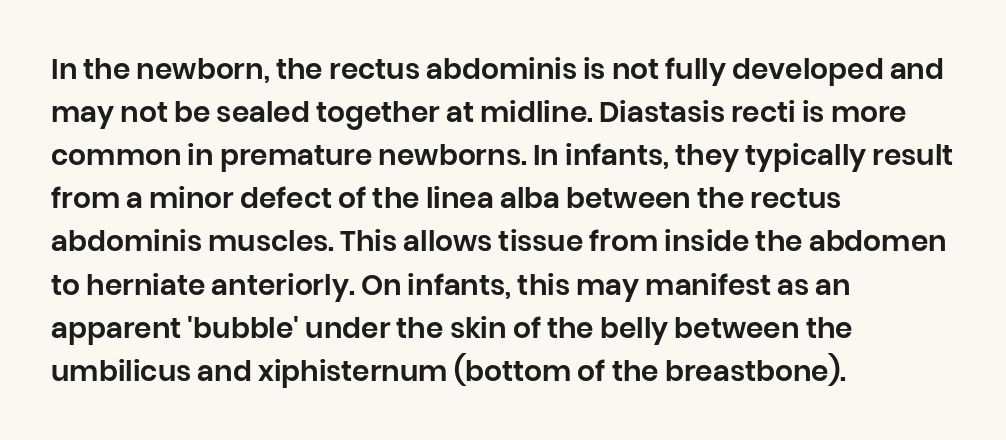
Which margin do the lines hug? The left one — the right edge is uneven. Compared with typical body copy, the letter spacing here is the same. Words float on clear page, feet unadorned. Observe the absence of serifs on each vertical stroke in this sample.
